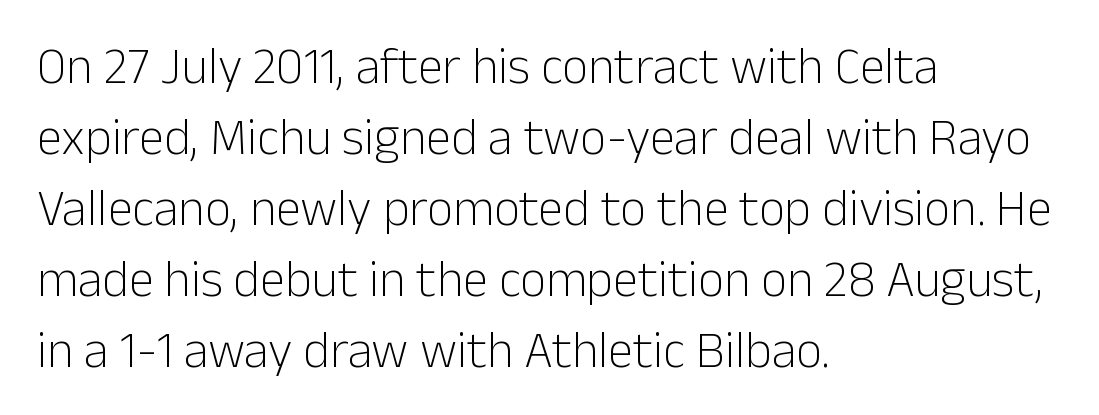
Weight: not bold — regular or lighter. This sample has the flowing, uneven cadence of proportional lettering. These lines sit exactly where default settings would place them. These lines are composed in type without serifs. There is no visible air inserted between adjacent glyphs.
